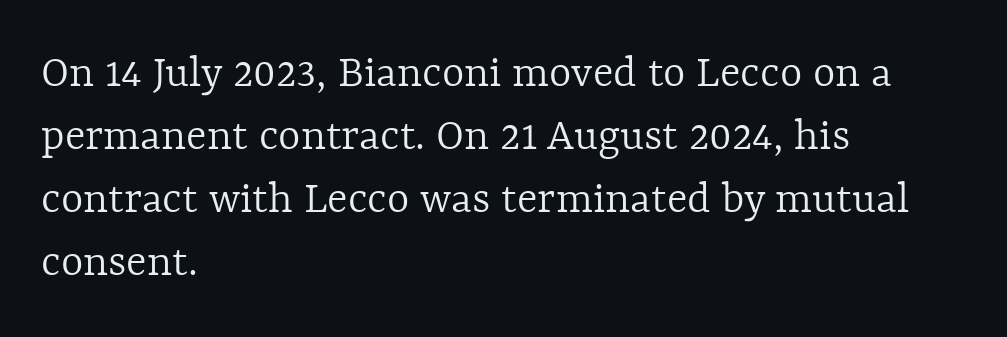
Glance below the letters and you will spot only blank space. A normal amount of white space separates one row of letters from the next. Default kerning and tracking; the words read as compact shapes. Caption: face not bold, strokes unweighted. Is this a fixed-width face? No — the glyphs have proportional, varying widths.
